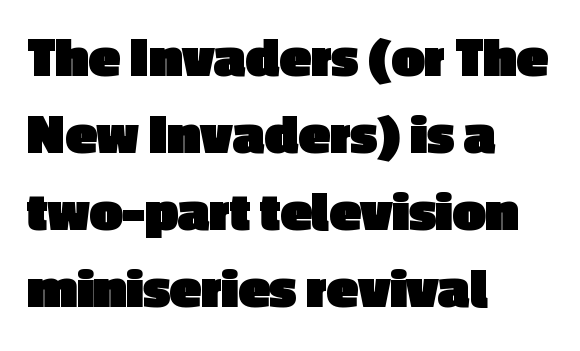
Q: Is the text bold? A: Yes.
Q: Is the text italic (slanted)? A: No, it is upright.
Q: Is the typeface a serif or a sans-serif typeface? A: Sans-serif.
Q: Is the text underlined? A: No.
Q: How is the paragraph aligned? A: Left-aligned.
Q: Is the spacing between letters normal or unusually wide? A: Normal.
Q: Is the spacing between lines tight, normal or loose? A: Normal.
Q: Width (condensed, normal, or wide)? A: Normal.
Q: x-height? A: Medium.
Q: Monospaced? A: No.
